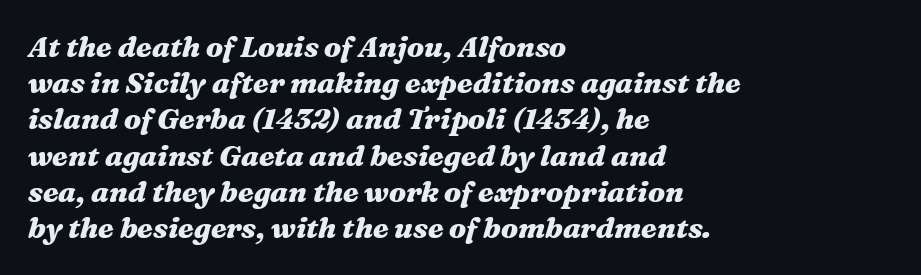
The image shows 29 px heavy, wide type, italic (leaning right); set left-aligned, normal line spacing (1.25x), normal letter spacing, not underlined; medium stroke contrast and a medium x-height.
